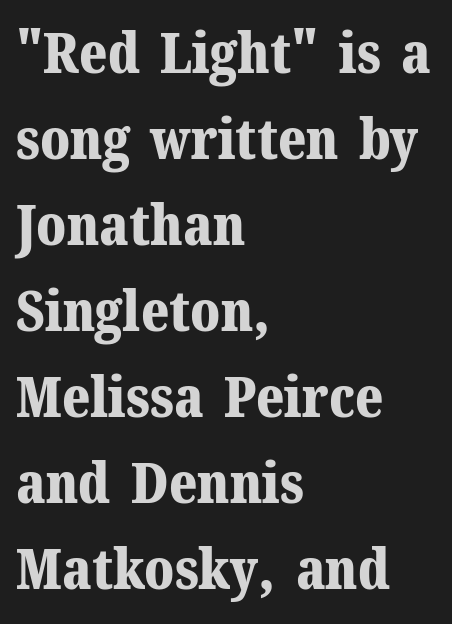
{"serif": "yes", "italic": "no", "bold": "yes", "weight": "bold", "width": "normal", "stroke_contrast": "medium", "x_height": "medium", "monospaced": "no", "underline": "no", "align": "left", "line_spacing": "normal", "line_spacing_ratio": 1.51, "letter_spacing": "normal", "letter_spacing_em": 0.0, "glyph_px": 57}
